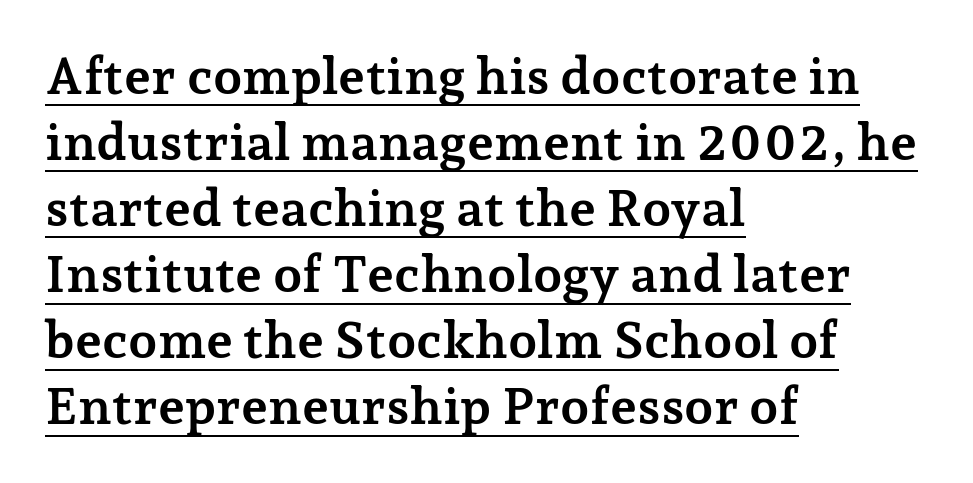
Q: Is the text bold? A: Yes.
Q: Is the text italic (slanted)? A: No, it is upright.
Q: Is the typeface a serif or a sans-serif typeface? A: Serif.
Q: Is the text underlined? A: Yes.
Q: How is the paragraph aligned? A: Left-aligned.
Q: Is the spacing between letters normal or unusually wide? A: Normal.
Q: Is the spacing between lines tight, normal or loose? A: Normal.
Q: Width (condensed, normal, or wide)? A: Normal.
Q: Stroke contrast? A: Low.
Q: x-height? A: Medium.
Q: Monospaced? A: No.
